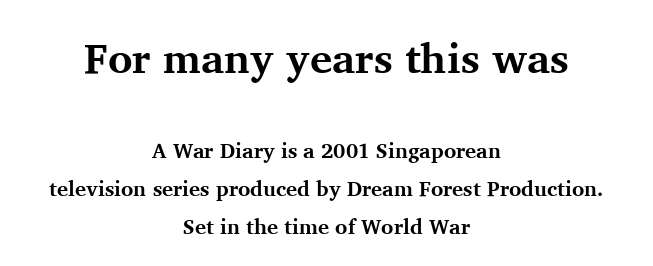
Ascenders rise straight up at ninety degrees. Short note: letters normally spaced. In terms of weight, the rendering is a true, heavy bold. Stroke terminals: seriffed.
